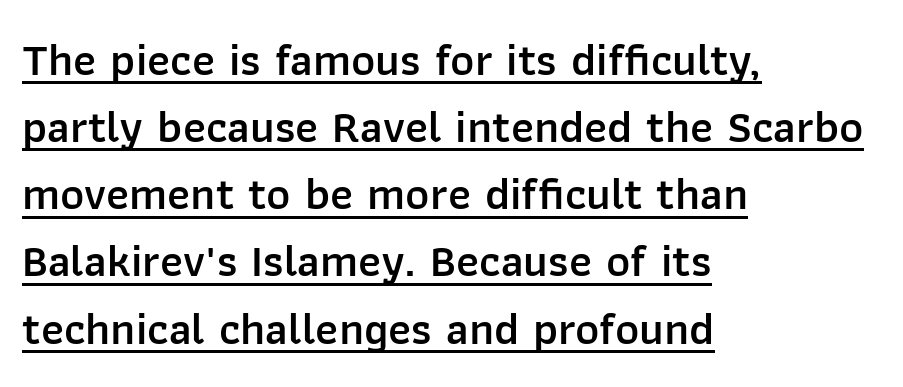
The image shows 46 px semibold sans-serif type, upright; set left-aligned, normal line spacing (1.46x), normal letter spacing, underlined; low stroke contrast and a medium x-height.
